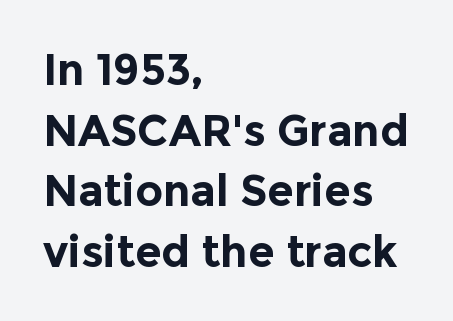
Proportional: the letters do not fall into vertical columns. You'd pick this weight for a headline — it's a proper bold. No feet cap the strokes, marking this as sans-serif type. Vertical spacing — default.
